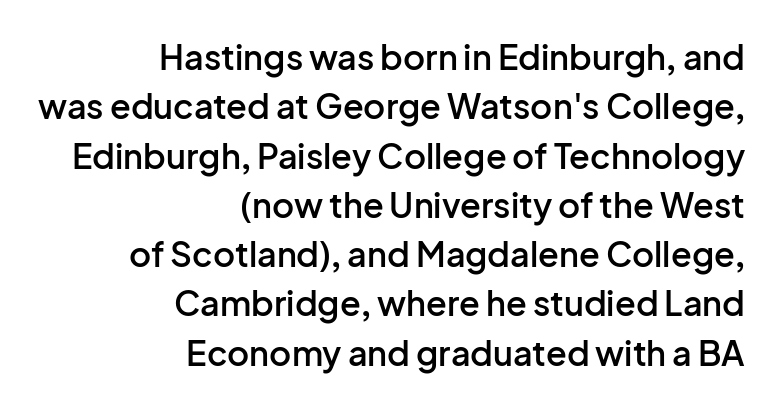
{"serif": "no", "italic": "no", "bold": "semi", "weight": "semibold", "width": "normal", "stroke_contrast": "low", "x_height": "medium", "monospaced": "no", "underline": "no", "align": "right", "line_spacing": "normal", "line_spacing_ratio": 1.45, "letter_spacing": "normal", "letter_spacing_em": 0.0, "glyph_px": 34}
